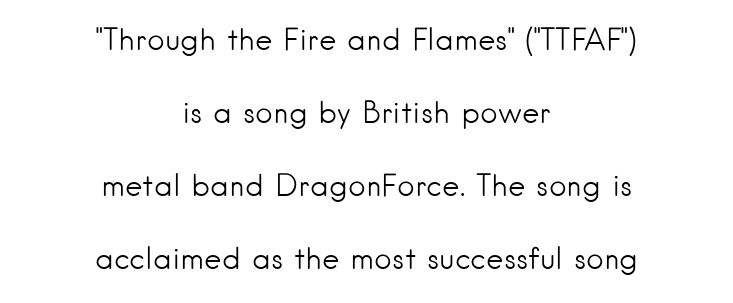
Q: Is the text bold? A: No.
Q: Is the text italic (slanted)? A: No, it is upright.
Q: Is the typeface a serif or a sans-serif typeface? A: Sans-serif.
Q: Is the text underlined? A: No.
Q: How is the paragraph aligned? A: Centered.
Q: Is the spacing between letters normal or unusually wide? A: Normal.
Q: Is the spacing between lines tight, normal or loose? A: Loose.
Q: Width (condensed, normal, or wide)? A: Normal.
Q: Stroke contrast? A: Low.
Q: x-height? A: Small.
Q: Monospaced? A: No.
